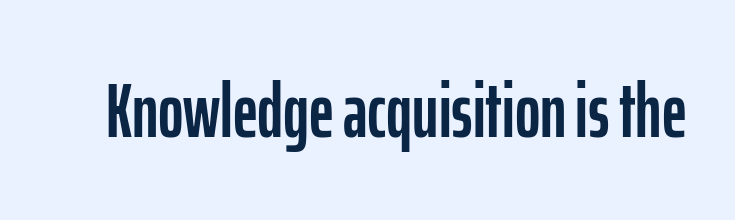
{"serif": "no", "italic": "no", "width": "condensed", "stroke_contrast": "low", "x_height": "medium", "monospaced": "no", "underline": "no", "letter_spacing": "normal", "letter_spacing_em": 0.0, "glyph_px": 77}
